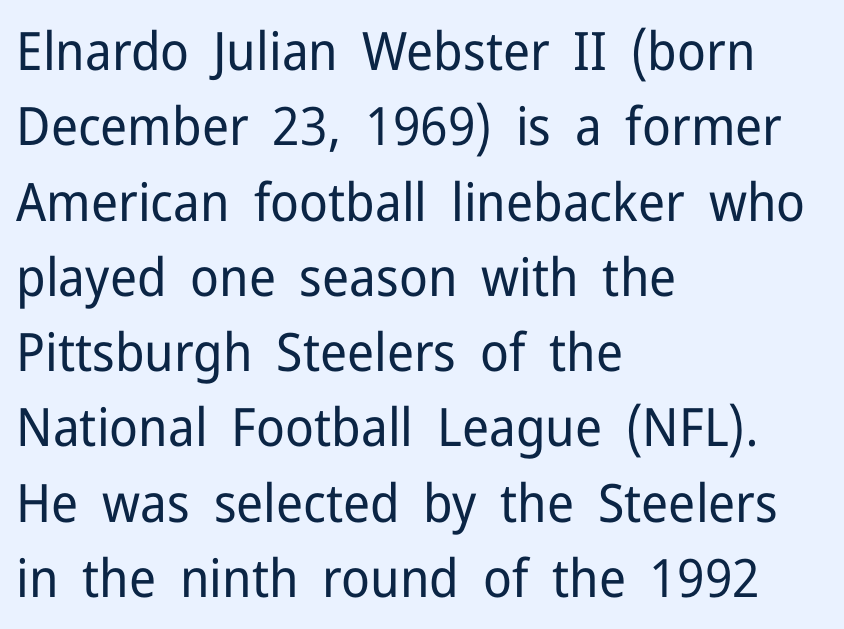
{"serif": "no", "italic": "no", "bold": "no", "weight": "regular", "width": "normal", "stroke_contrast": "low", "x_height": "medium", "monospaced": "no", "underline": "no", "align": "left", "line_spacing": "normal", "line_spacing_ratio": 1.42, "letter_spacing": "normal", "letter_spacing_em": 0.0, "glyph_px": 53}
